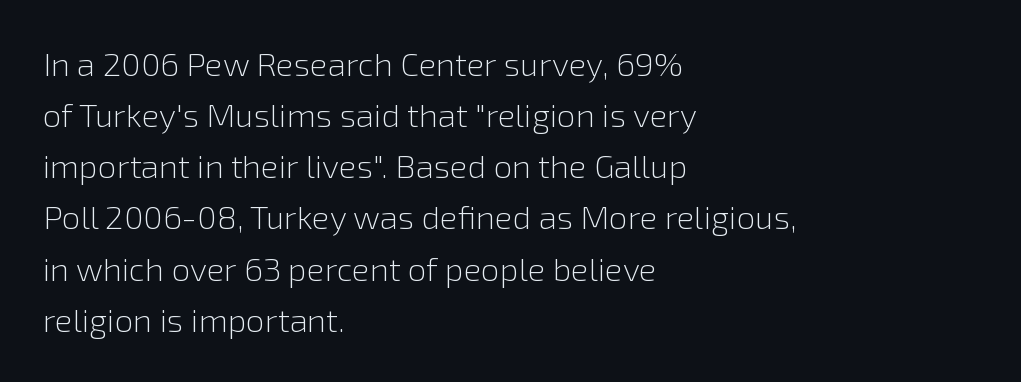
Q: Is the text bold? A: No.
Q: Is the text italic (slanted)? A: No, it is upright.
Q: Is the typeface a serif or a sans-serif typeface? A: Sans-serif.
Q: Is the text underlined? A: No.
Q: How is the paragraph aligned? A: Left-aligned.
Q: Is the spacing between letters normal or unusually wide? A: Normal.
Q: Is the spacing between lines tight, normal or loose? A: Normal.
Q: Width (condensed, normal, or wide)? A: Normal.
Q: x-height? A: Medium.
Q: Monospaced? A: No.
